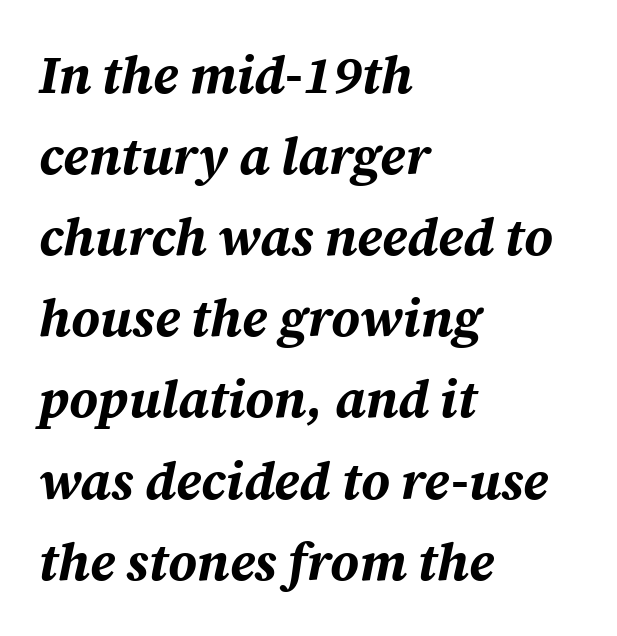
Q: Is the text bold? A: Yes.
Q: Is the text italic (slanted)? A: Yes, it leans right by about 12 degrees.
Q: Is the text underlined? A: No.
Q: How is the paragraph aligned? A: Left-aligned.
Q: Is the spacing between letters normal or unusually wide? A: Normal.
Q: Is the spacing between lines tight, normal or loose? A: Normal.
Q: Width (condensed, normal, or wide)? A: Normal.
Q: Stroke contrast? A: Medium.
Q: x-height? A: Medium.
Q: Monospaced? A: No.
